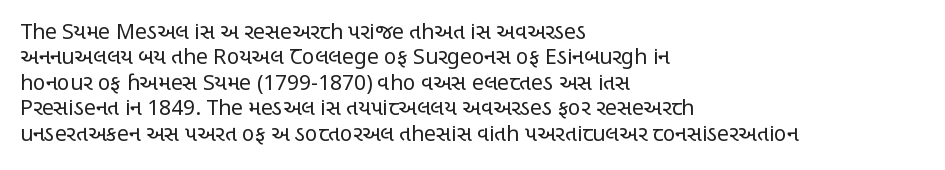
The image shows 21 px text type, upright; set left-aligned, line spacing 1.21x, normal letter spacing, not underlined.
